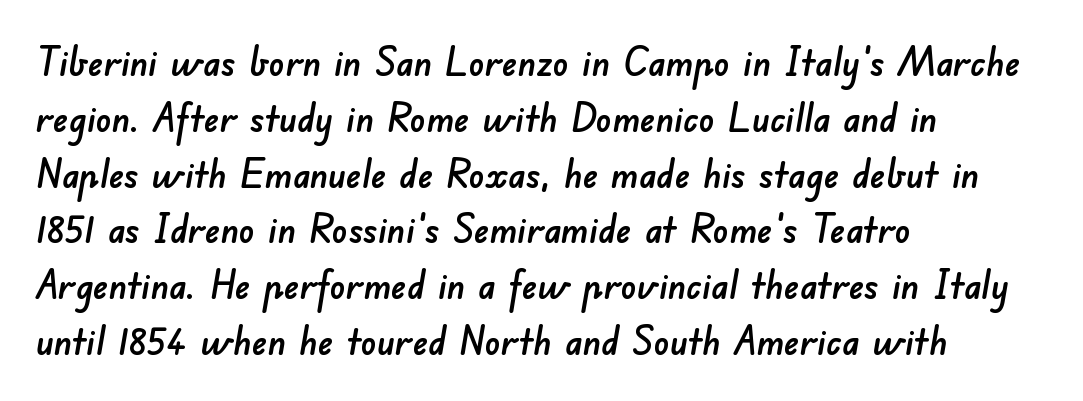
Q: Is the typeface a serif or a sans-serif typeface? A: Sans-serif.
Q: Is the text underlined? A: No.
Q: How is the paragraph aligned? A: Left-aligned.
Q: Is the spacing between letters normal or unusually wide? A: Normal.
Q: Is the spacing between lines tight, normal or loose? A: Normal.
Q: Width (condensed, normal, or wide)? A: Normal.
Q: Stroke contrast? A: Low.
Q: x-height? A: Small.
Q: Monospaced? A: No.
